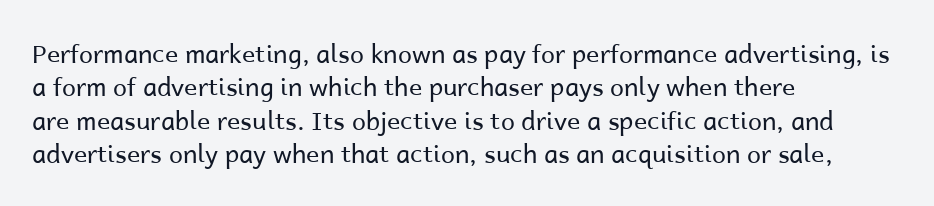
The image shows 25 px text type, upright; set left-aligned, normal line spacing (1.34x), normal letter spacing, not underlined.
